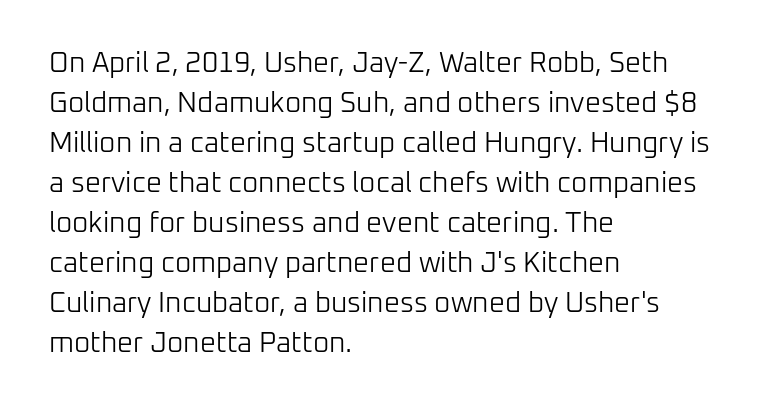
Q: Is the text bold? A: No.
Q: Is the text italic (slanted)? A: No, it is upright.
Q: Is the typeface a serif or a sans-serif typeface? A: Sans-serif.
Q: Is the text underlined? A: No.
Q: How is the paragraph aligned? A: Left-aligned.
Q: Is the spacing between letters normal or unusually wide? A: Normal.
Q: Is the spacing between lines tight, normal or loose? A: Normal.
Q: Width (condensed, normal, or wide)? A: Normal.
Q: Stroke contrast? A: Low.
Q: x-height? A: Medium.
Q: Monospaced? A: No.
